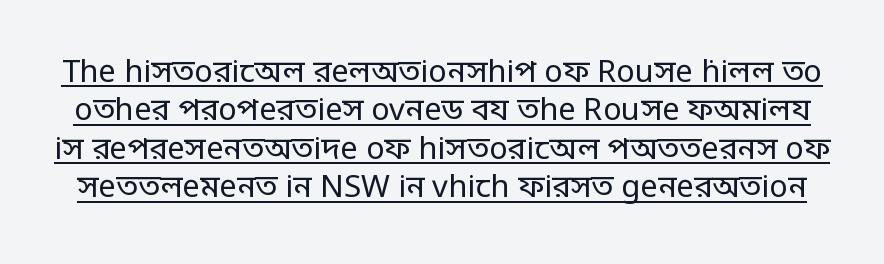
{"serif": "no", "italic": "no", "bold": "no", "weight": "regular", "width": "condensed", "stroke_contrast": "low", "monospaced": "no", "underline": "yes", "line_spacing_ratio": 1.24, "letter_spacing": "normal", "letter_spacing_em": 0.0, "glyph_px": 31}
